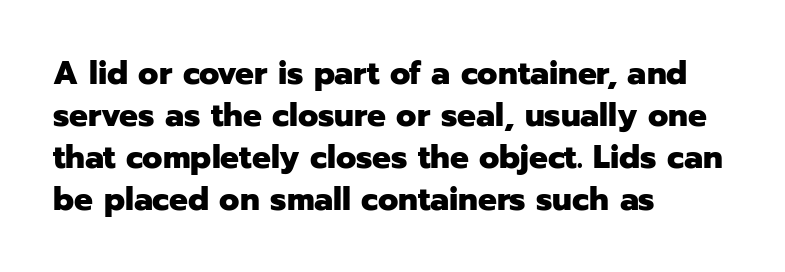
{"serif": "no", "italic": "no", "bold": "yes", "weight": "heavy", "width": "normal", "stroke_contrast": "low", "x_height": "medium", "monospaced": "no", "underline": "no", "align": "left", "line_spacing": "normal", "line_spacing_ratio": 1.27, "letter_spacing": "normal", "letter_spacing_em": 0.0, "glyph_px": 33}
